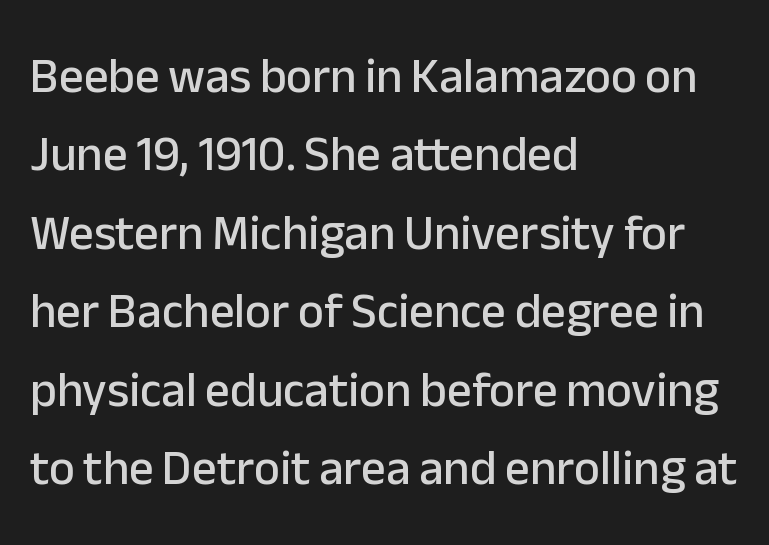
The image shows 49 px sans-serif type, upright; set left-aligned, normal line spacing (1.6x), normal letter spacing, not underlined; low stroke contrast and a medium x-height.
